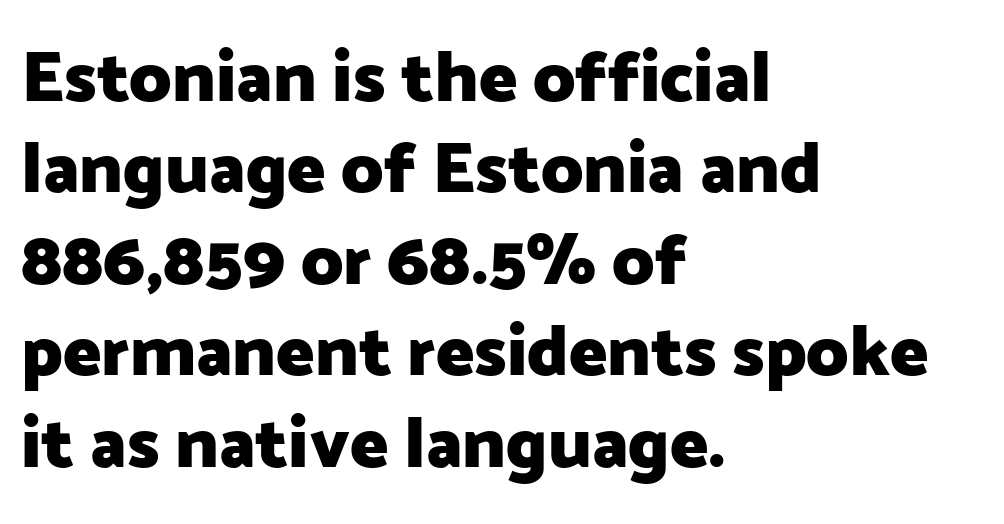
{"serif": "no", "italic": "no", "bold": "yes", "weight": "heavy", "width": "normal", "stroke_contrast": "low", "x_height": "medium", "monospaced": "no", "underline": "no", "align": "left", "line_spacing": "normal", "line_spacing_ratio": 1.27, "letter_spacing": "normal", "letter_spacing_em": 0.0, "glyph_px": 72}
